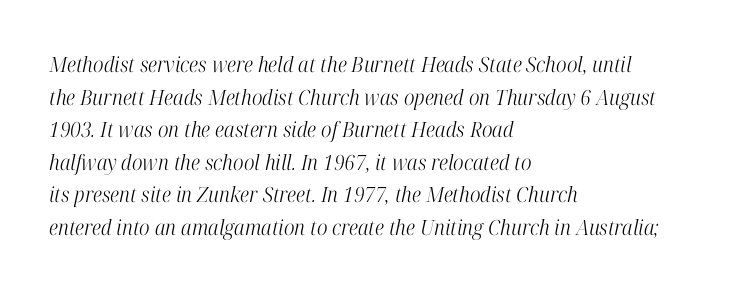
The image shows 21 px text type, italic (leaning right); set left-aligned, normal line spacing (1.55x), normal letter spacing, not underlined.
